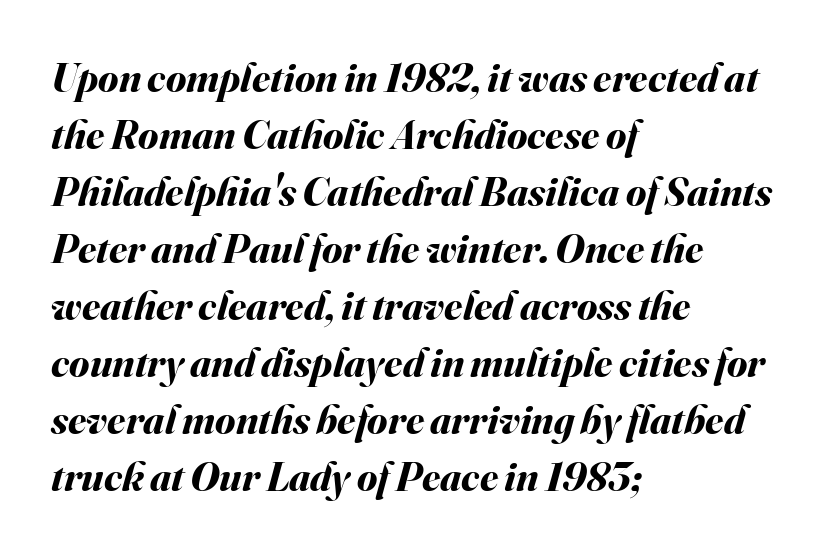
The font's italic variant was chosen for this text. Words float on clear page, feet unadorned. Typeset ragged right — the left edge is the straight one. Think of a printed novel: that variable character pitch is what you see here. What stands out about the letter spacing? Nothing — it is the standard amount. Weight: bold.
